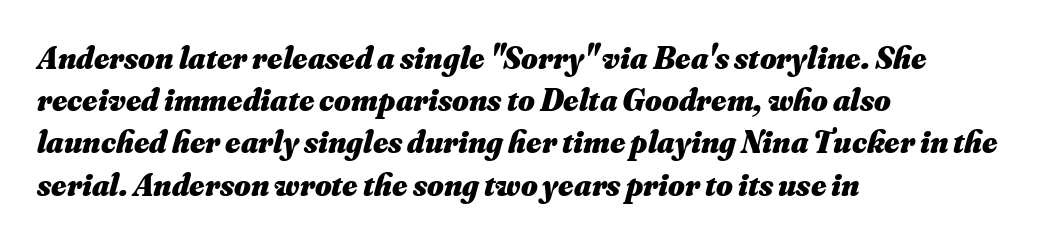
{"italic": "yes", "lean": "right", "slant_degrees": 16, "bold": "yes", "weight": "heavy", "width": "normal", "stroke_contrast": "medium", "x_height": "small", "monospaced": "no", "underline": "no", "align": "left", "line_spacing": "normal", "line_spacing_ratio": 1.32, "letter_spacing": "normal", "letter_spacing_em": 0.0, "glyph_px": 32}
